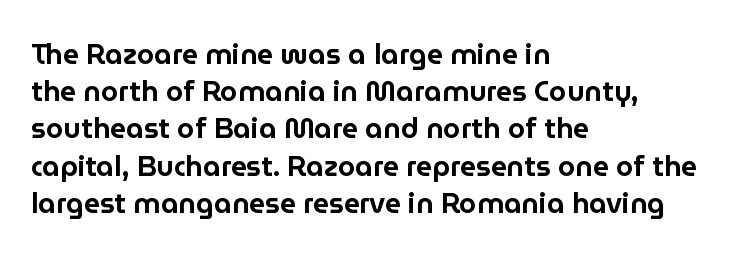
The image shows 28 px sans-serif type, upright; set left-aligned, normal line spacing (1.33x), normal letter spacing, not underlined; low stroke contrast and a medium x-height.
